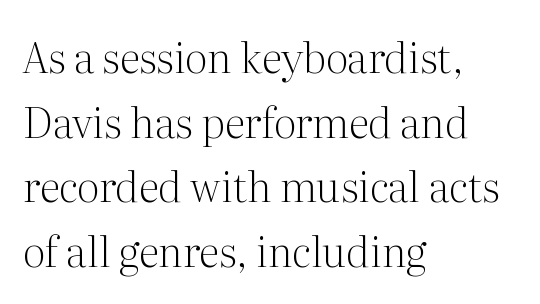
Q: Is the text bold? A: No.
Q: Is the text italic (slanted)? A: No, it is upright.
Q: Is the typeface a serif or a sans-serif typeface? A: Serif.
Q: Is the text underlined? A: No.
Q: How is the paragraph aligned? A: Left-aligned.
Q: Is the spacing between letters normal or unusually wide? A: Normal.
Q: Is the spacing between lines tight, normal or loose? A: Normal.
Q: Width (condensed, normal, or wide)? A: Normal.
Q: Stroke contrast? A: Medium.
Q: x-height? A: Medium.
Q: Monospaced? A: No.
